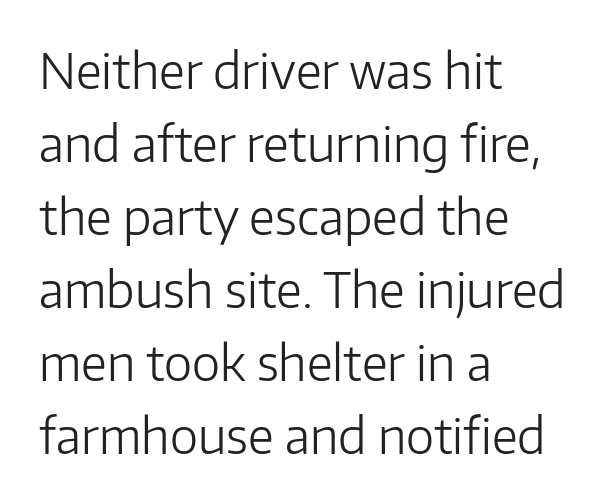
The image shows 48 px light sans-serif type, upright; set left-aligned, normal line spacing (1.52x), normal letter spacing, not underlined; low stroke contrast and a medium x-height.
